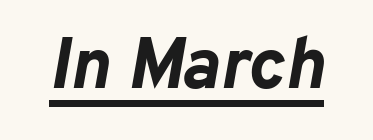
{"italic": "yes", "lean": "right", "slant_degrees": 10, "bold": "yes", "weight": "bold", "width": "normal", "stroke_contrast": "low", "x_height": "medium", "monospaced": "no", "underline": "yes", "letter_spacing": "normal", "letter_spacing_em": 0.0, "glyph_px": 72}
